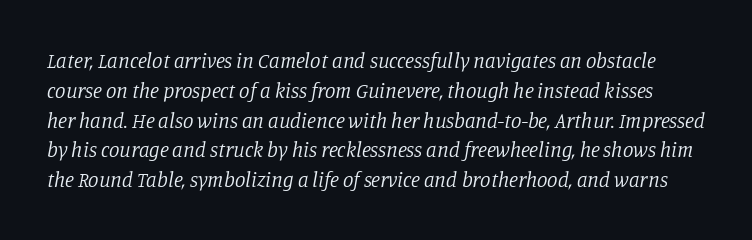
Bare-footed words on every line. Unbolded letterforms with no extra heft. Compared with typical paragraphs, the rows here are spaced about the same. Slant detected: the letters are inclined. Characters follow at the spacing the type designer built in.
